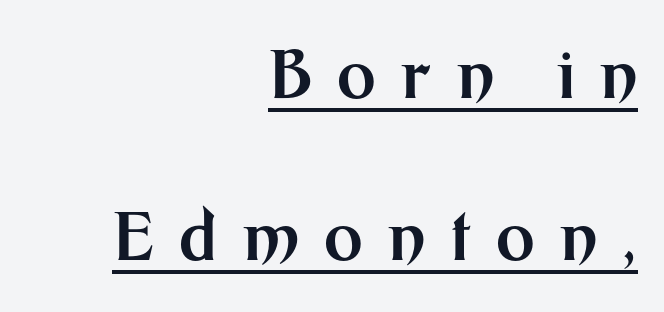
Every word sits above its own underline. The rendering uses a large line-height, opening up the rows. Proportional: the letters do not fall into vertical columns. Tracking here is generous; glyphs stand well apart from one another.
